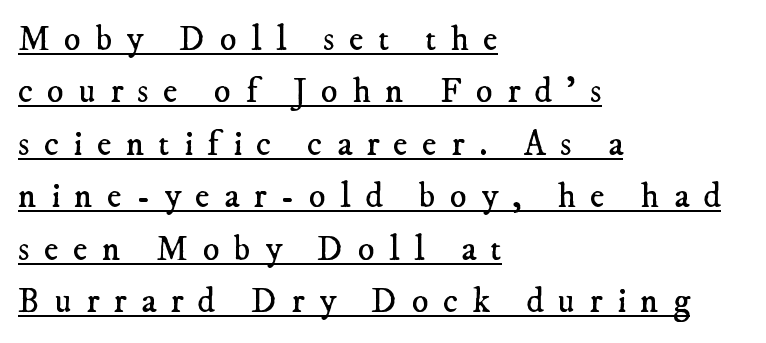
Q: Is the text bold? A: No.
Q: Is the typeface a serif or a sans-serif typeface? A: Serif.
Q: Is the text underlined? A: Yes.
Q: How is the paragraph aligned? A: Left-aligned.
Q: Is the spacing between letters normal or unusually wide? A: Unusually wide.
Q: Is the spacing between lines tight, normal or loose? A: Normal.
Q: Width (condensed, normal, or wide)? A: Normal.
Q: Stroke contrast? A: Low.
Q: x-height? A: Small.
Q: Monospaced? A: No.
